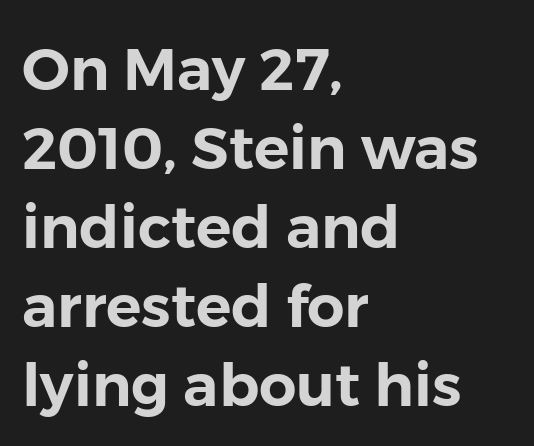
The image shows 59 px sans-serif type, upright; set left-aligned, normal line spacing (1.34x), normal letter spacing, not underlined; low stroke contrast and a medium x-height.
